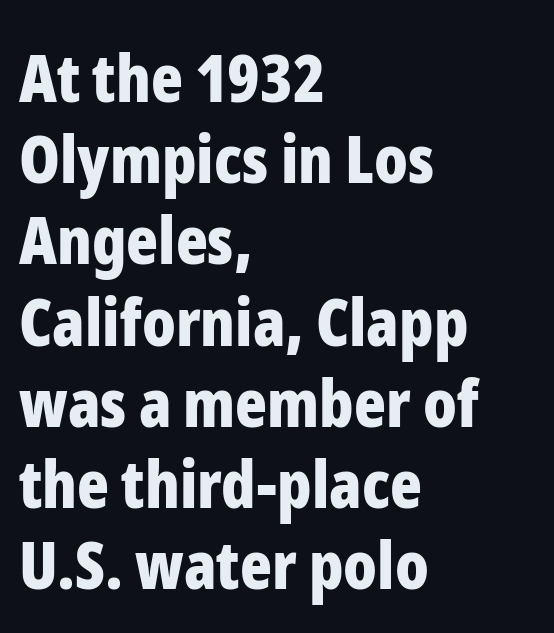
Rendered with straight, roman letterforms. Do the characters align in a grid? No, the font is proportional. This rendering leaves character spacing at its baseline value. The letters are bold, with thick, heavy strokes.
